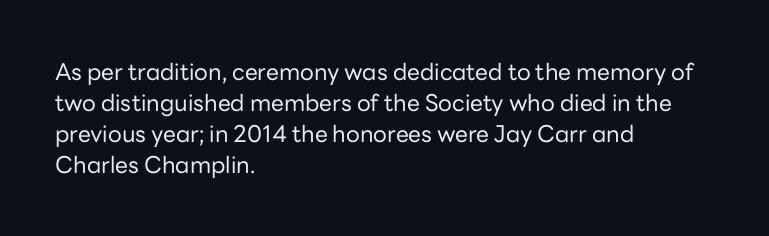
The image shows 23 px text type, upright; set left-aligned, normal line spacing (1.35x), normal letter spacing, not underlined.
